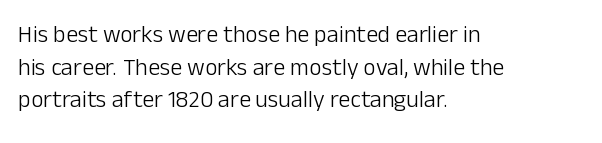
{"italic": "no", "bold": "no", "underline": "no", "align": "left", "line_spacing": "normal", "line_spacing_ratio": 1.36, "letter_spacing": "normal", "letter_spacing_em": 0.0, "glyph_px": 24}
